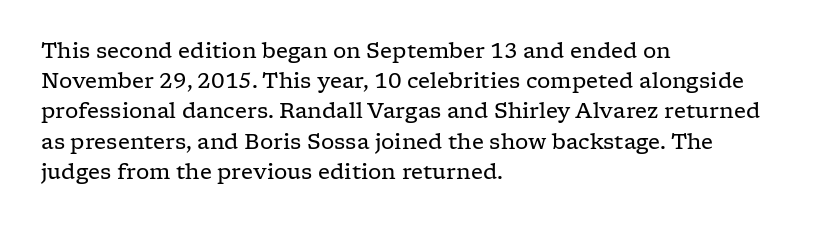
The image shows 21 px text type, upright; set left-aligned, normal line spacing (1.44x), normal letter spacing, not underlined.
